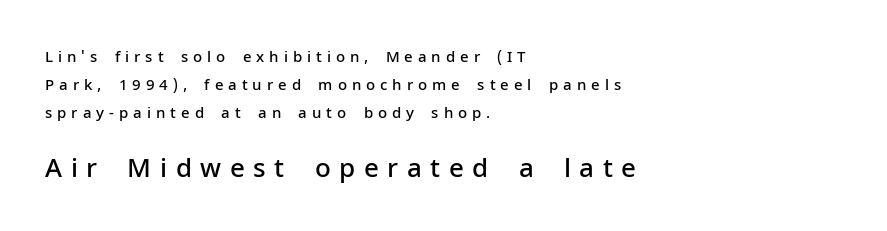
{"italic": "no", "bold": "semi", "underline": "no", "align": "left", "line_spacing_ratio": 1.86, "letter_spacing": "wide", "letter_spacing_em": 0.33, "larger_block": "second", "size_ratio": 1.73, "glyph_px": 26}
